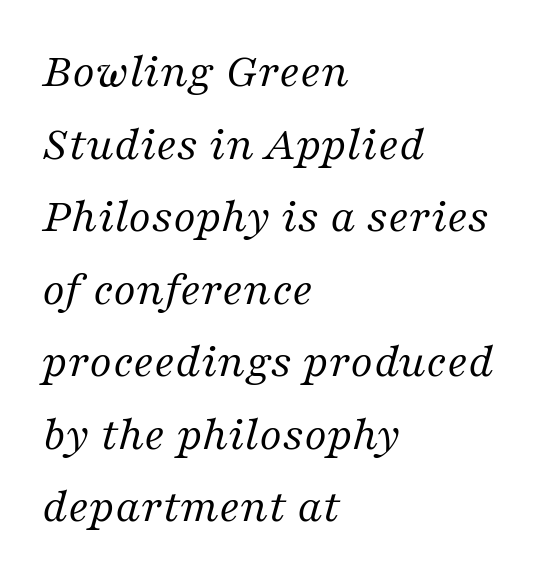
Q: Is the text bold? A: No.
Q: Is the text italic (slanted)? A: Yes, it leans right by about 16 degrees.
Q: Is the typeface a serif or a sans-serif typeface? A: Serif.
Q: Is the text underlined? A: No.
Q: How is the paragraph aligned? A: Left-aligned.
Q: Is the spacing between letters normal or unusually wide? A: Normal.
Q: Is the spacing between lines tight, normal or loose? A: Normal.
Q: Width (condensed, normal, or wide)? A: Normal.
Q: Stroke contrast? A: Medium.
Q: x-height? A: Medium.
Q: Monospaced? A: No.
